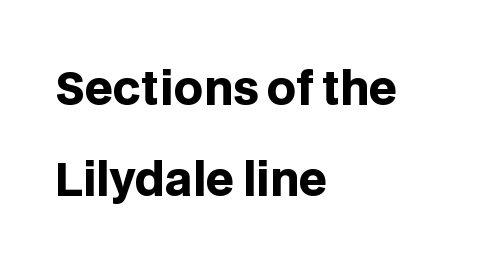
The image shows 45 px heavy sans-serif type, upright; set left-aligned, loose line spacing (2.03x), normal letter spacing, not underlined; low stroke contrast and a large x-height.
